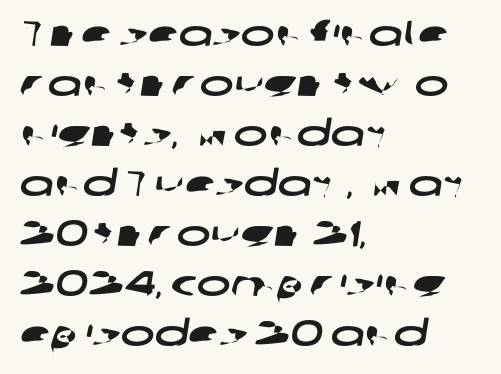
All the whitespace from short lines collects on the right. Leading matches the norm, producing a regular column. Note the varied advance widths — an 'i' is clearly narrower than an 'm'. Does the type have serifs? No, each stem ends abruptly. Tracking value appears to be zero — textbook default spacing. The space beneath each line is pristine and unruled.
